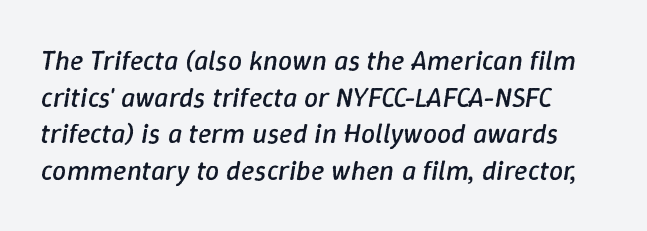
{"italic": "yes", "lean": "right", "slant_degrees": 9, "bold": "no", "weight": "regular", "width": "normal", "stroke_contrast": "low", "x_height": "medium", "monospaced": "no", "underline": "no", "line_spacing": "normal", "line_spacing_ratio": 1.31, "letter_spacing": "normal", "letter_spacing_em": 0.0, "glyph_px": 28}
